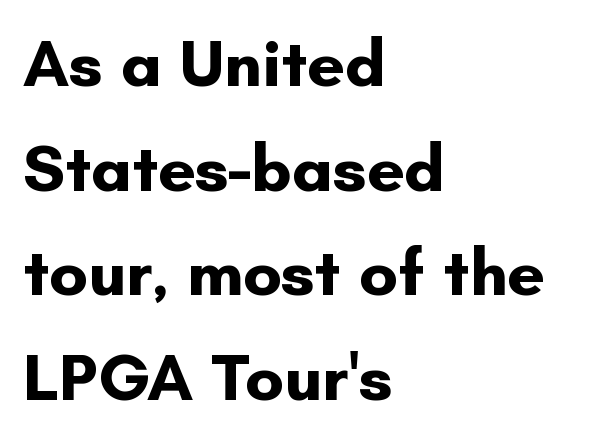
The image shows 67 px bold sans-serif type, upright; set left-aligned, normal line spacing (1.56x), normal letter spacing, not underlined; low stroke contrast and a small x-height.
